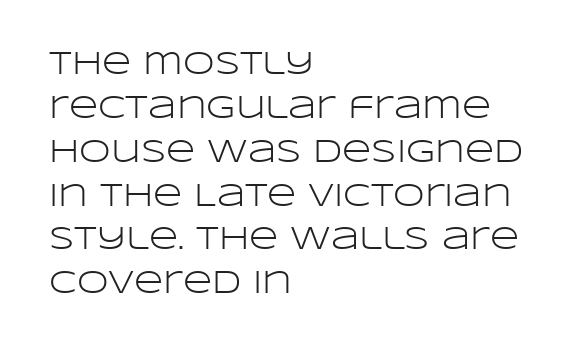
The specimen reads as upright at a glance. This reads as an unemphasized weight, regular at the heaviest. This sample uses a sans-serif face. There is no visible air inserted between adjacent glyphs. A normal amount of white space separates one row of letters from the next. This rendering features lettering with no underline.
